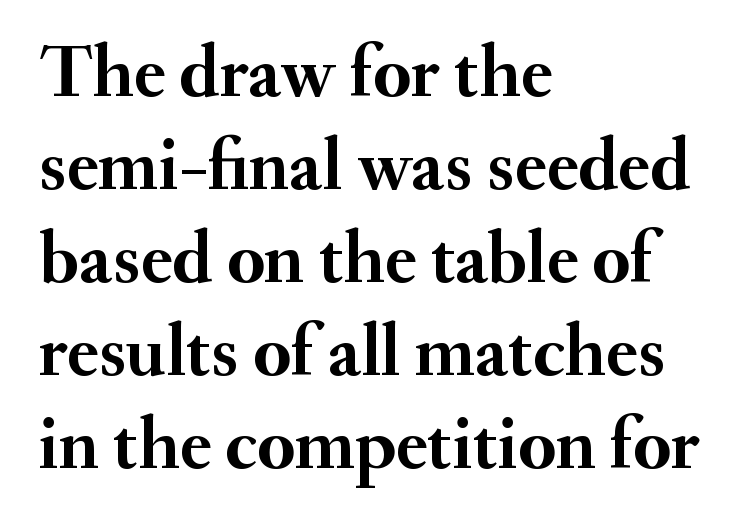
The image shows 75 px semibold serif type, upright; set left-aligned, line spacing 1.24x, normal letter spacing, not underlined; medium stroke contrast and a small x-height.
